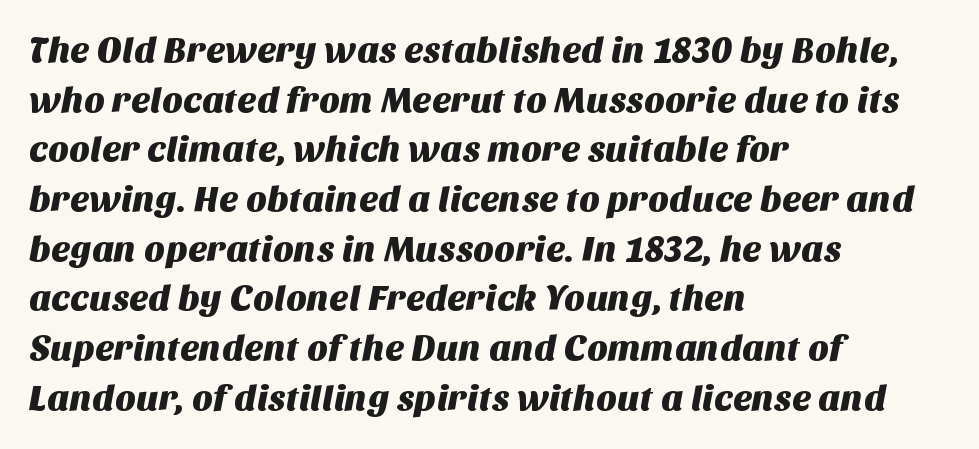
Q: Is the typeface a serif or a sans-serif typeface? A: Sans-serif.
Q: Is the text underlined? A: No.
Q: How is the paragraph aligned? A: Left-aligned.
Q: Is the spacing between letters normal or unusually wide? A: Normal.
Q: Is the spacing between lines tight, normal or loose? A: Normal.
Q: Width (condensed, normal, or wide)? A: Normal.
Q: Stroke contrast? A: Medium.
Q: x-height? A: Large.
Q: Monospaced? A: No.
